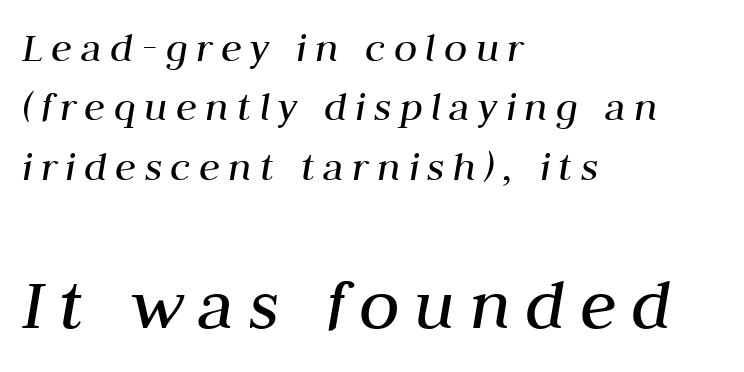
Each line starts at the same left margin while the right side varies. Descenders hang freely into open space. Proportional: the letters do not fall into vertical columns. Note: smaller setting up top, larger setting below. Leading: standard.
